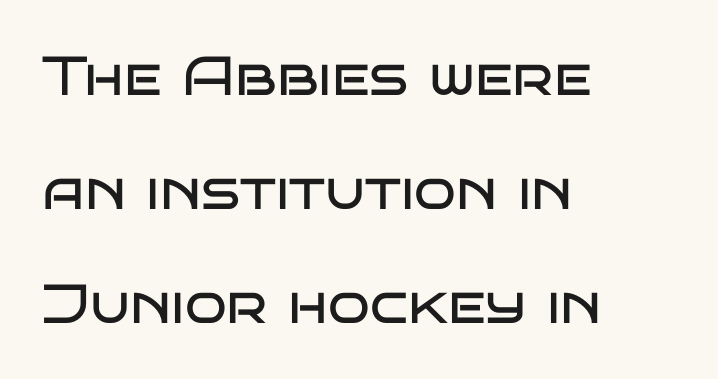
Grotesque or geometric, the face here clearly has no serifs. Do the characters align in a grid? No, the font is proportional. Tracking here is standard; glyphs follow each other at the usual distance. The font's upright variant was chosen for this text.
